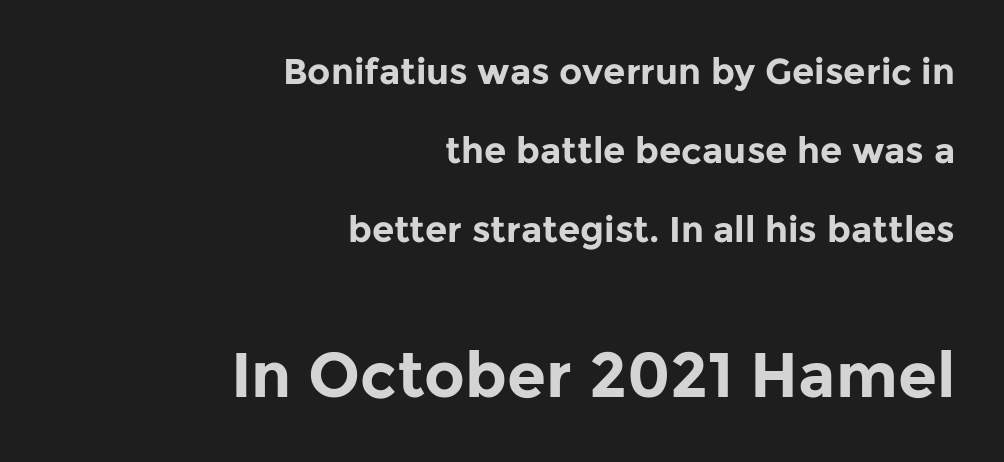
Q: Is the text bold? A: Yes.
Q: Is the text italic (slanted)? A: No, it is upright.
Q: Is the typeface a serif or a sans-serif typeface? A: Sans-serif.
Q: Is the text underlined? A: No.
Q: How is the paragraph aligned? A: Right-aligned.
Q: Is the spacing between letters normal or unusually wide? A: Normal.
Q: Is the spacing between lines tight, normal or loose? A: Loose.
Q: Which block of text is set in a larger size, the first (top) or the second (bottom)? A: The second (bottom) one.
Q: Width (condensed, normal, or wide)? A: Normal.
Q: Stroke contrast? A: Low.
Q: x-height? A: Medium.
Q: Monospaced? A: No.
